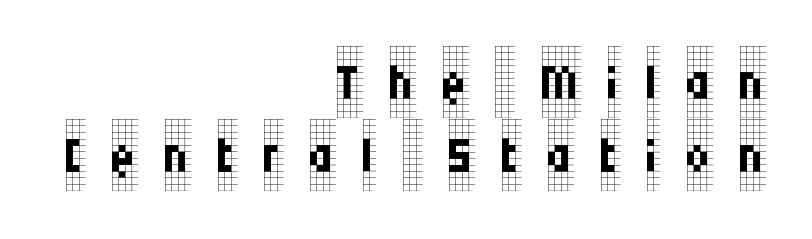
The image shows 72 px regular-weight, condensed serif type, upright; set right-aligned, tight line spacing (1.02x), unusually wide letter spacing (+0.37 em), not underlined; low stroke contrast and a large x-height.
